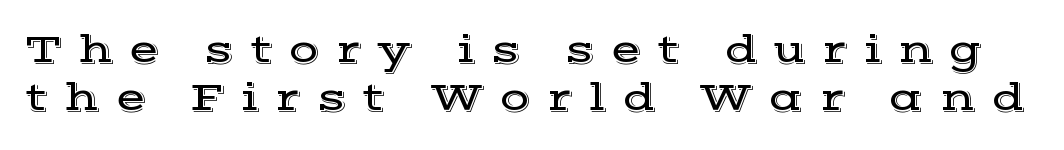
{"serif": "yes", "italic": "no", "width": "wide", "x_height": "medium", "monospaced": "no", "underline": "no", "line_spacing_ratio": 1.21, "letter_spacing": "wide", "letter_spacing_em": 0.39, "glyph_px": 40}
